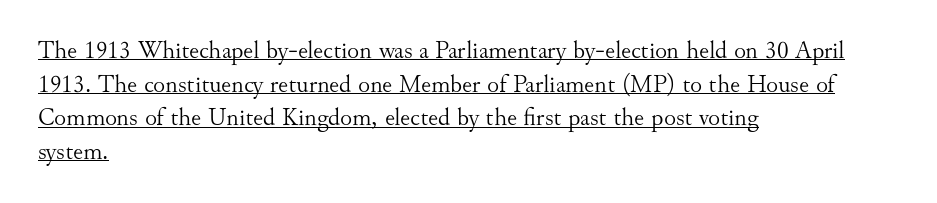
The image shows 25 px text type, upright; set left-aligned, normal line spacing (1.35x), normal letter spacing, underlined.
